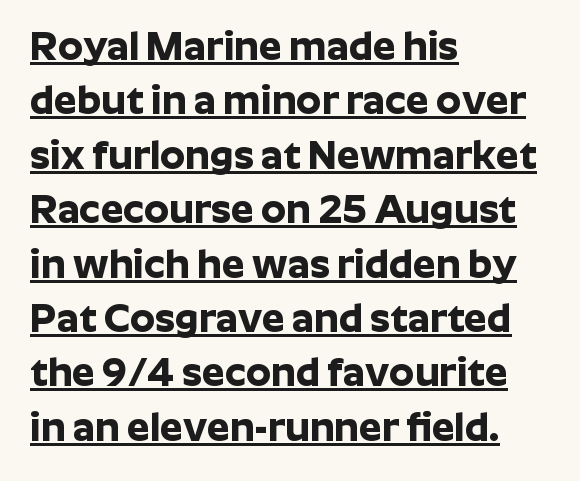
{"serif": "no", "italic": "no", "bold": "yes", "weight": "bold", "width": "normal", "stroke_contrast": "low", "x_height": "medium", "monospaced": "no", "underline": "yes", "align": "left", "line_spacing": "normal", "line_spacing_ratio": 1.36, "letter_spacing": "normal", "letter_spacing_em": 0.0, "glyph_px": 40}
